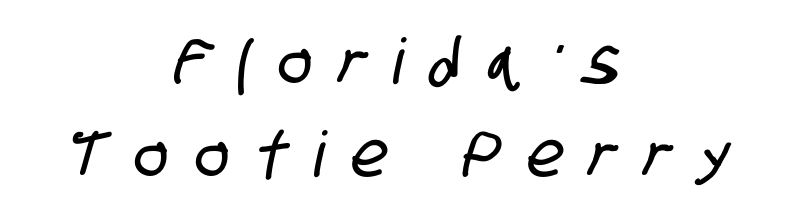
The image shows 63 px condensed sans-serif type; set centered, normal line spacing (1.47x), unusually wide letter spacing (+0.45 em), not underlined; low stroke contrast and a large x-height.
